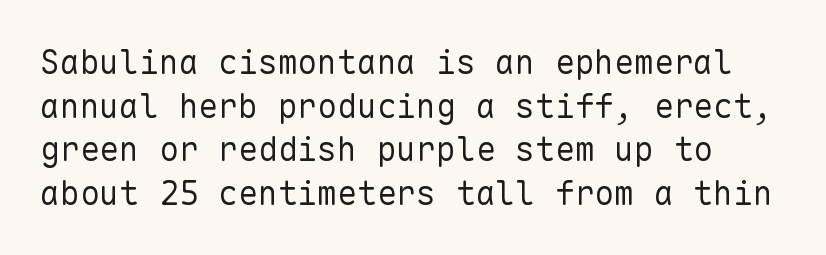
{"serif": "no", "italic": "no", "bold": "no", "weight": "regular", "width": "normal", "stroke_contrast": "low", "x_height": "medium", "monospaced": "yes", "underline": "no", "line_spacing": "normal", "line_spacing_ratio": 1.32, "letter_spacing": "normal", "letter_spacing_em": 0.0, "glyph_px": 33}
